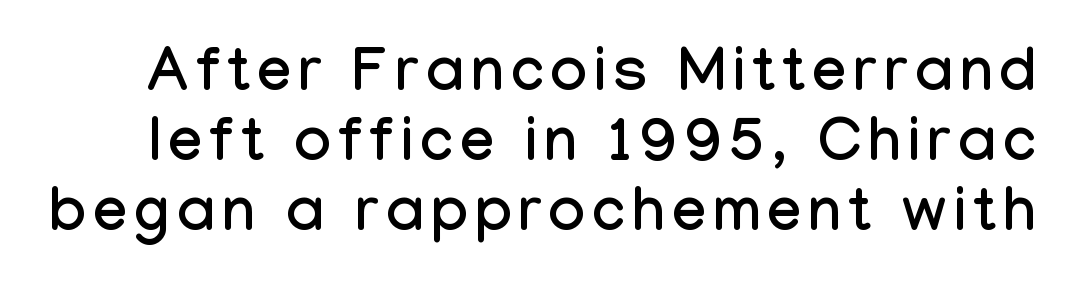
The image shows 61 px condensed sans-serif type, upright; set tight line spacing (1.15x), not underlined; low stroke contrast and a medium x-height.
